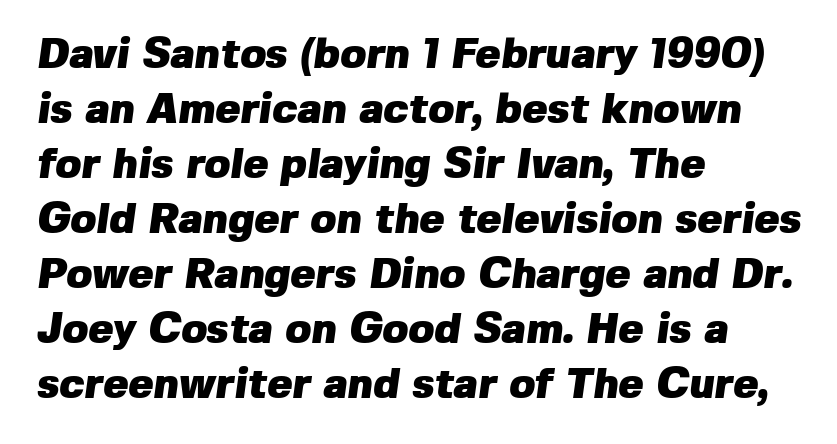
{"serif": "no", "bold": "yes", "weight": "heavy", "width": "normal", "stroke_contrast": "low", "x_height": "medium", "monospaced": "no", "underline": "no", "align": "left", "line_spacing": "normal", "line_spacing_ratio": 1.31, "letter_spacing": "normal", "letter_spacing_em": 0.0, "glyph_px": 42}
